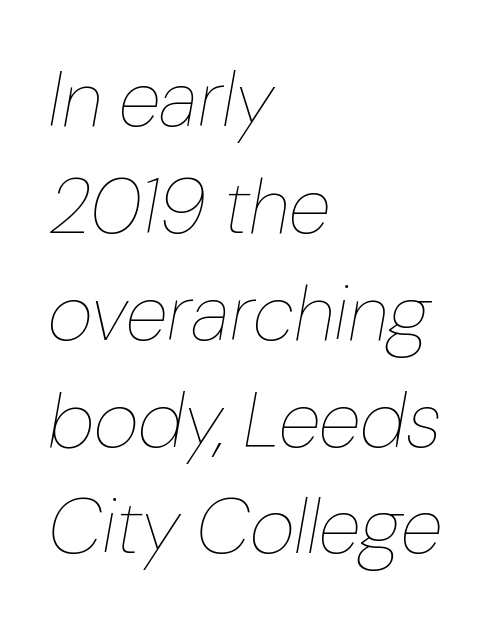
The lines in this sample share a left origin and differ only in where they stop. You could not count columns in this text — the font is proportionally spaced. Here the glyphs are tracked normally, forming tight word shapes. Check the space under the baseline: it is left empty.
